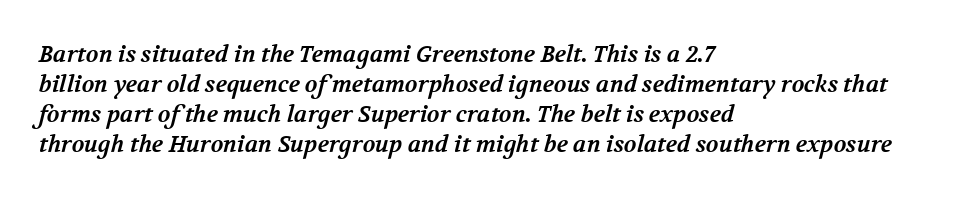
The image shows 23 px bold type; set left-aligned, normal line spacing (1.31x), normal letter spacing, not underlined.
